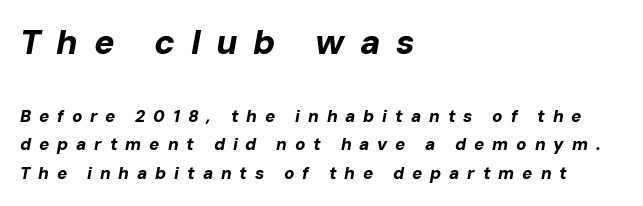
Q: Is the text bold? A: Yes.
Q: Is the text italic (slanted)? A: Yes, it leans right by about 10 degrees.
Q: Is the text underlined? A: No.
Q: How is the paragraph aligned? A: Left-aligned.
Q: Is the spacing between letters normal or unusually wide? A: Unusually wide.
Q: Is the spacing between lines tight, normal or loose? A: Normal.
Q: Which block of text is set in a larger size, the first (top) or the second (bottom)? A: The first (top) one.
Q: Width (condensed, normal, or wide)? A: Normal.
Q: Stroke contrast? A: Low.
Q: x-height? A: Medium.
Q: Monospaced? A: No.
